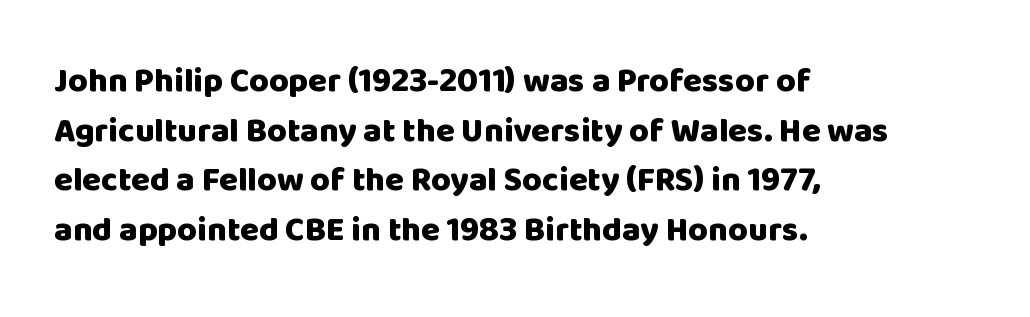
The passage is arranged the way most books set body copy — flush left. Baseline-to-baseline distance is the conventional proportion of letter height. Short note: letters normally spaced. Stroke terminals: plain, sans-serif. The type sits square on the baseline with zero lean.
